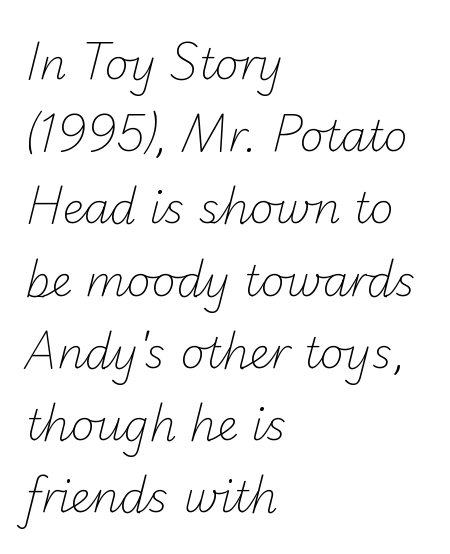
Q: Is the text bold? A: No.
Q: Is the typeface a serif or a sans-serif typeface? A: Sans-serif.
Q: Is the text underlined? A: No.
Q: How is the paragraph aligned? A: Left-aligned.
Q: Is the spacing between letters normal or unusually wide? A: Normal.
Q: Width (condensed, normal, or wide)? A: Normal.
Q: Stroke contrast? A: Low.
Q: x-height? A: Small.
Q: Monospaced? A: No.
